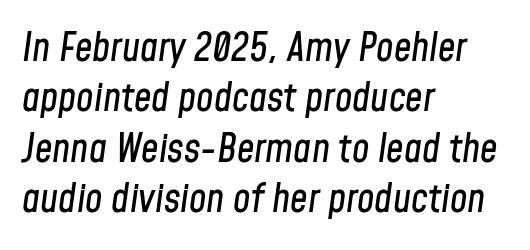
Q: Is the text italic (slanted)? A: Yes, it leans right by about 8 degrees.
Q: Is the text underlined? A: No.
Q: How is the paragraph aligned? A: Left-aligned.
Q: Is the spacing between letters normal or unusually wide? A: Normal.
Q: Is the spacing between lines tight, normal or loose? A: Normal.
Q: Width (condensed, normal, or wide)? A: Condensed.
Q: Stroke contrast? A: Low.
Q: x-height? A: Medium.
Q: Monospaced? A: No.
